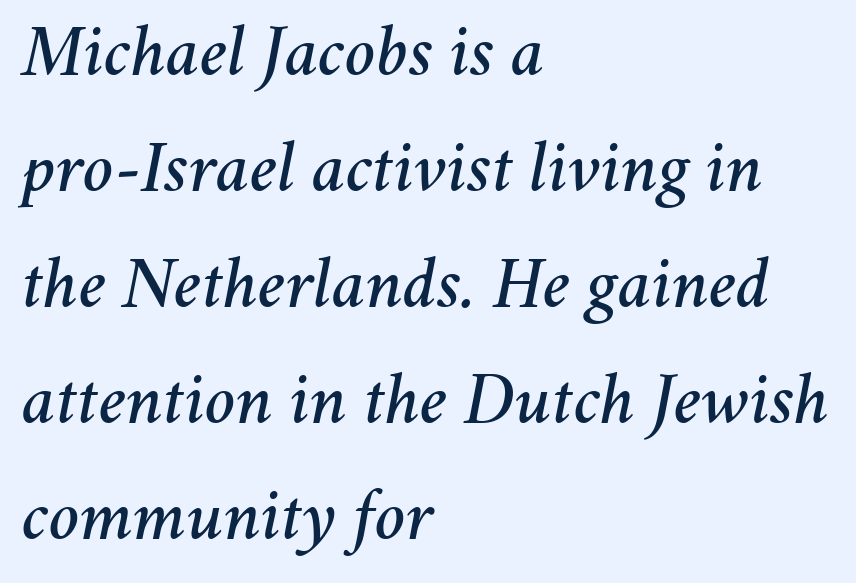
The image shows 73 px text type, italic (leaning right); set left-aligned, normal line spacing (1.59x), normal letter spacing, not underlined; medium stroke contrast and a medium x-height.
